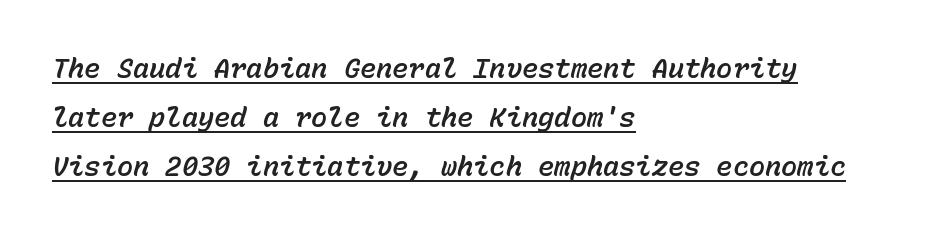
{"italic": "yes", "lean": "right", "slant_degrees": 15, "underline": "yes", "align": "left", "line_spacing_ratio": 1.82, "letter_spacing": "normal", "letter_spacing_em": 0.0, "glyph_px": 27}
